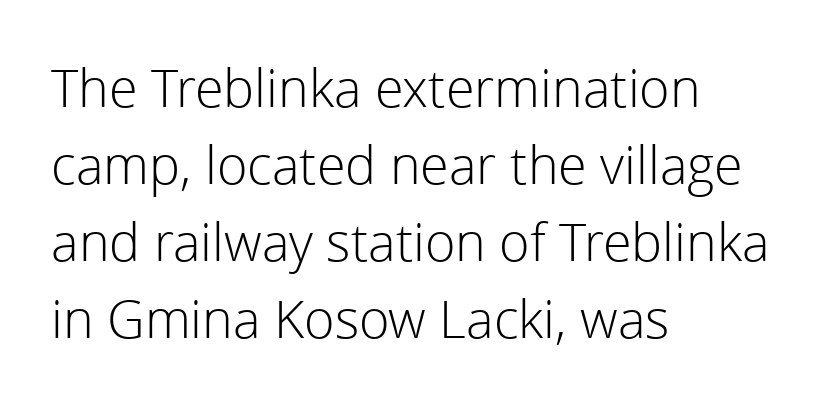
The image shows 52 px light sans-serif type, upright; set left-aligned, normal line spacing (1.48x), normal letter spacing, not underlined; a medium x-height.
